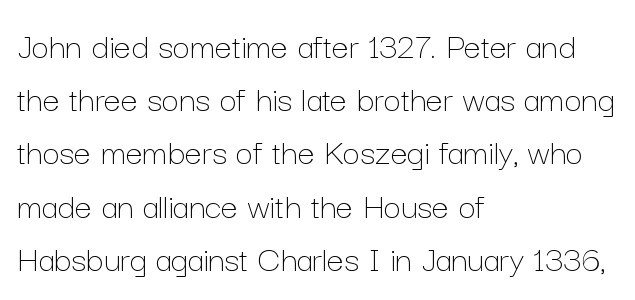
The image shows 38 px thin type, upright; set left-aligned, normal line spacing (1.4x), normal letter spacing, not underlined; low stroke contrast and a medium x-height.
